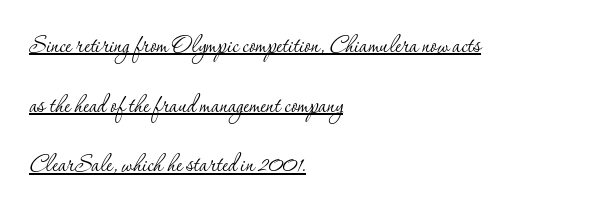
No chunkiness to these letters — they're not bold. A typesetter would label this face a serif. A student would call this left alignment; a typographer would say flush left, rag right. What stands out about the letter spacing? Nothing — it is the standard amount.
